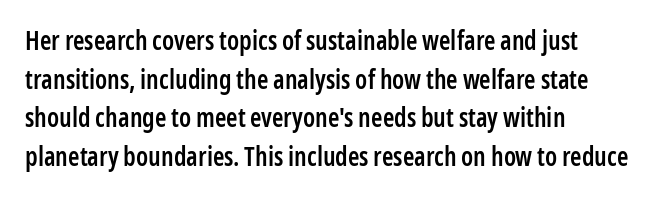
What stands out about the letter spacing? Nothing — it is the standard amount. Where is the straight margin? On the left. The glyphs are unaccompanied by any horizontal stroke below them. Is there any slant? The stems are plumb. The leading is moderate, giving the passage an even texture.
